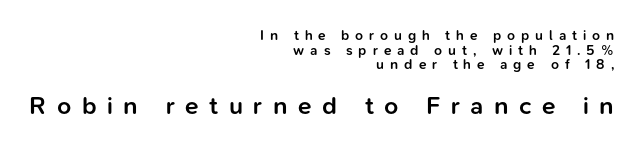
The image shows 25 px text type, upright; set right-aligned, tight line spacing (1.04x), unusually wide letter spacing (+0.42 em), not underlined; the second (bottom) block is 1.79x larger.
